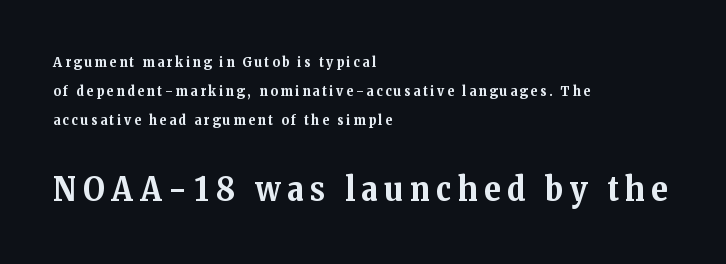
Q: Is the text bold? A: Yes.
Q: Is the text italic (slanted)? A: No, it is upright.
Q: Is the typeface a serif or a sans-serif typeface? A: Serif.
Q: Is the text underlined? A: No.
Q: How is the paragraph aligned? A: Left-aligned.
Q: Is the spacing between letters normal or unusually wide? A: Unusually wide.
Q: Is the spacing between lines tight, normal or loose? A: Loose.
Q: Which block of text is set in a larger size, the first (top) or the second (bottom)? A: The second (bottom) one.
Q: Width (condensed, normal, or wide)? A: Normal.
Q: Stroke contrast? A: Medium.
Q: x-height? A: Medium.
Q: Monospaced? A: No.
